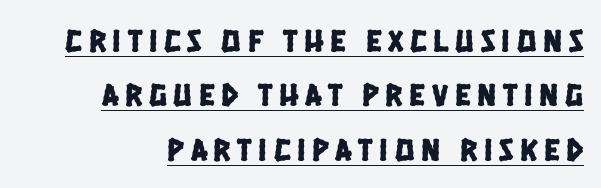
The image shows 32 px condensed sans-serif type; set normal line spacing (1.7x), unusually wide letter spacing (+0.21 em), underlined; low stroke contrast and a large x-height.
